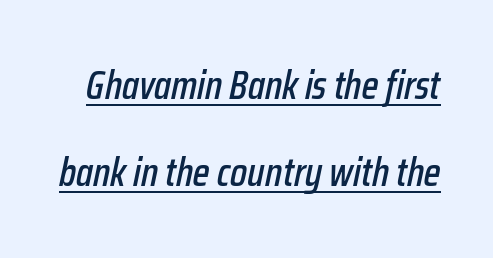
The image shows 40 px condensed type, italic (leaning right); set loose line spacing (2.18x), normal letter spacing, underlined; low stroke contrast and a medium x-height.
